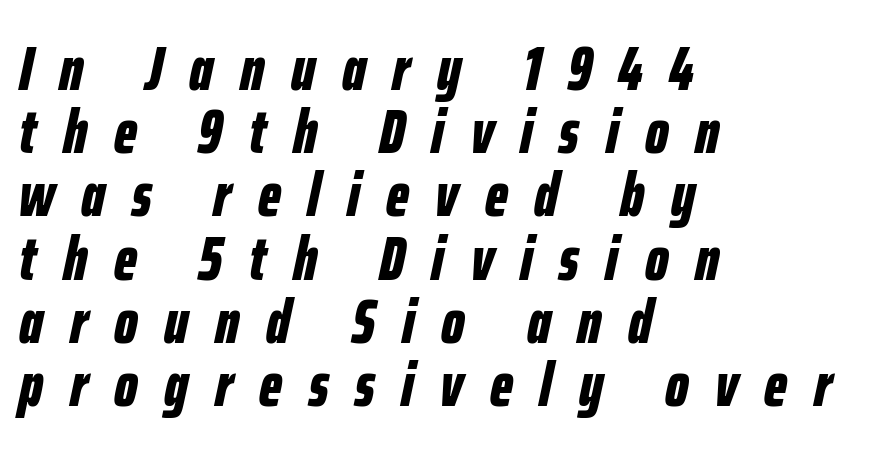
The image shows 62 px bold, condensed type, italic (leaning right); set left-aligned, tight line spacing (1.02x), unusually wide letter spacing (+0.43 em), not underlined; low stroke contrast and a medium x-height.
